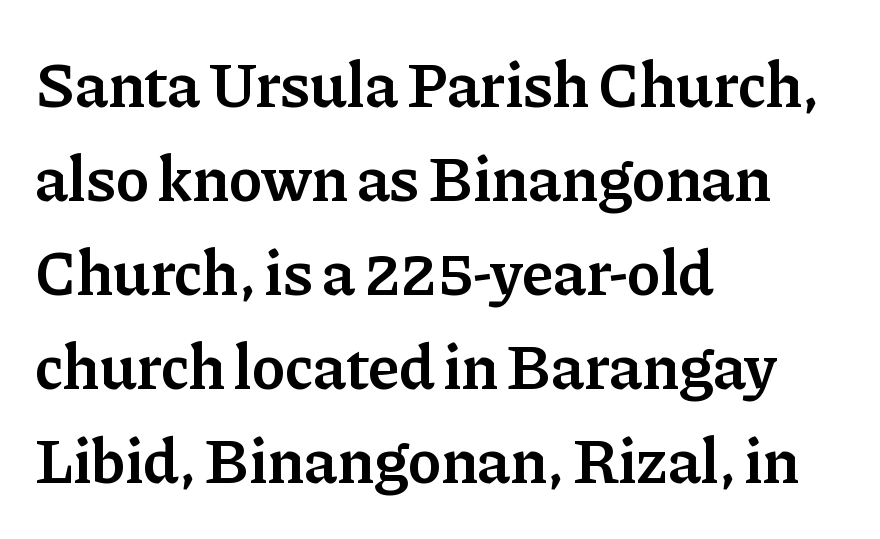
The image shows 64 px semibold serif type, upright; set left-aligned, normal line spacing (1.47x), normal letter spacing, not underlined; low stroke contrast and a medium x-height.
